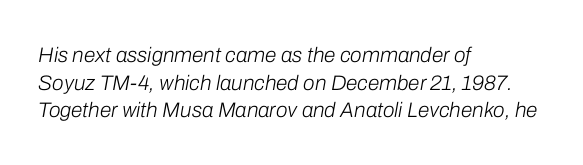
The image shows 21 px text type, italic (leaning right); set left-aligned, normal line spacing (1.31x), normal letter spacing, not underlined.
